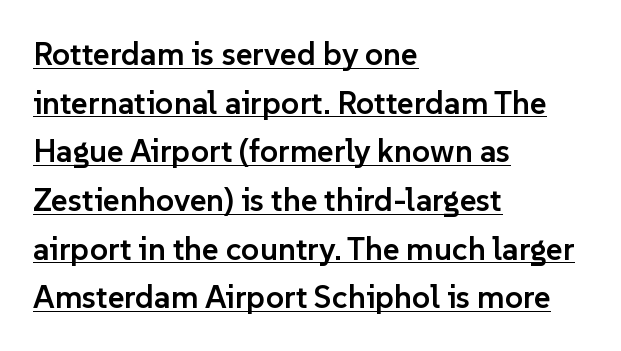
Q: Is the text bold? A: Semi-bold.
Q: Is the text italic (slanted)? A: No, it is upright.
Q: Is the typeface a serif or a sans-serif typeface? A: Sans-serif.
Q: Is the text underlined? A: Yes.
Q: How is the paragraph aligned? A: Left-aligned.
Q: Is the spacing between letters normal or unusually wide? A: Normal.
Q: Is the spacing between lines tight, normal or loose? A: Normal.
Q: Width (condensed, normal, or wide)? A: Normal.
Q: Stroke contrast? A: Low.
Q: x-height? A: Medium.
Q: Monospaced? A: No.
